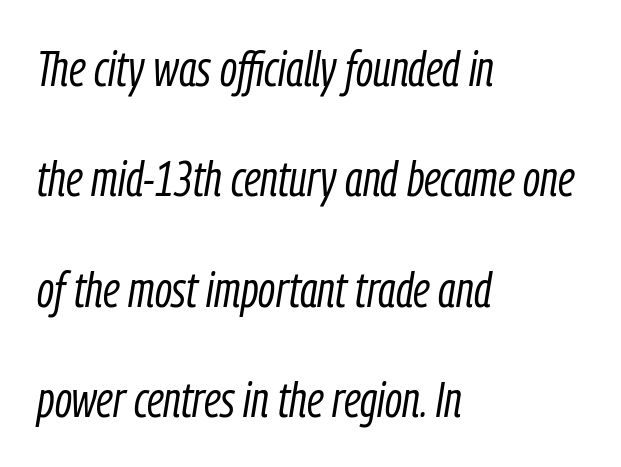
The image shows 50 px light, condensed type, italic (leaning right); set left-aligned, loose line spacing (2.21x), normal letter spacing, not underlined; low stroke contrast and a medium x-height.
